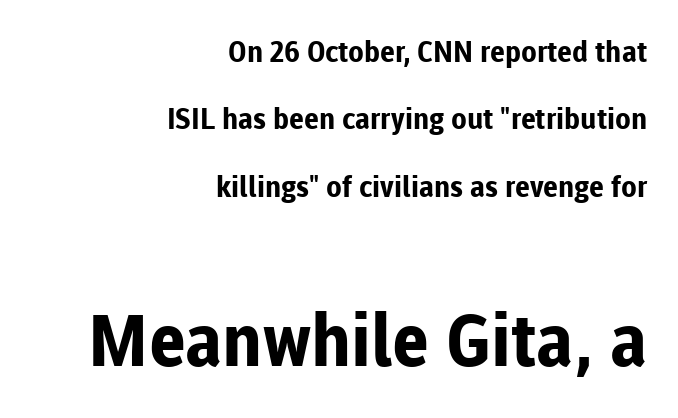
The specimen reads as upright at a glance. Horizontal alignment here is rightward, an uncommon choice for prose. Observe the absence of serifs on each vertical stroke in this sample. The block sitting lower on the canvas is the one with enlarged characters.
